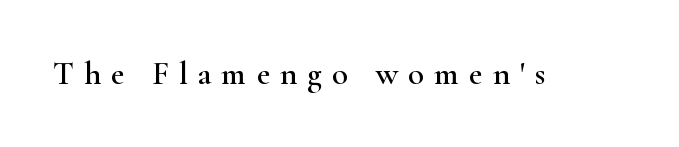
The image shows 33 px wide serif type, upright; set unusually wide letter spacing (+0.3 em), not underlined; high stroke contrast and a small x-height.
